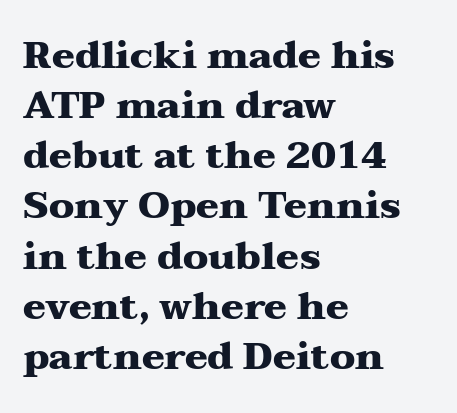
The image shows 38 px heavy, wide serif type, upright; set left-aligned, normal line spacing (1.32x), normal letter spacing, not underlined; medium stroke contrast and a medium x-height.
